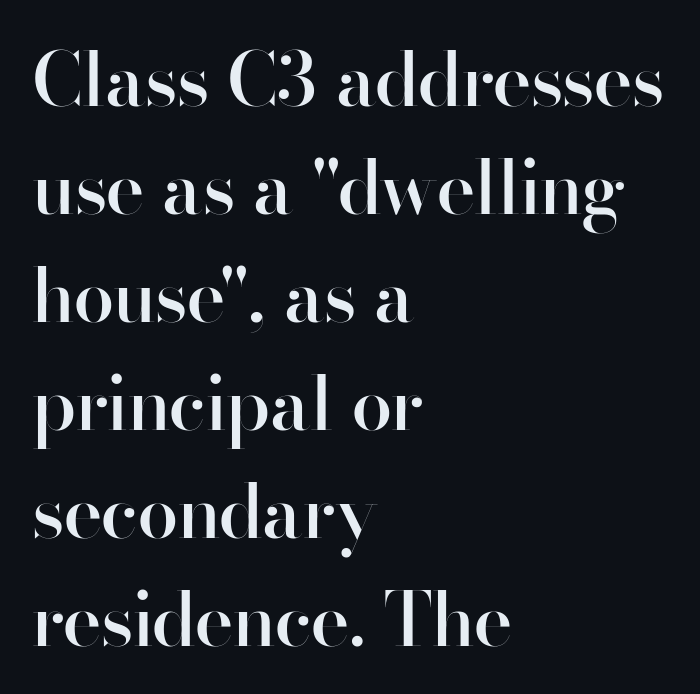
{"serif": "no", "italic": "no", "bold": "semi", "weight": "semibold", "width": "normal", "stroke_contrast": "high", "x_height": "small", "monospaced": "no", "underline": "no", "align": "left", "line_spacing": "normal", "line_spacing_ratio": 1.46, "letter_spacing": "normal", "letter_spacing_em": 0.0, "glyph_px": 74}
